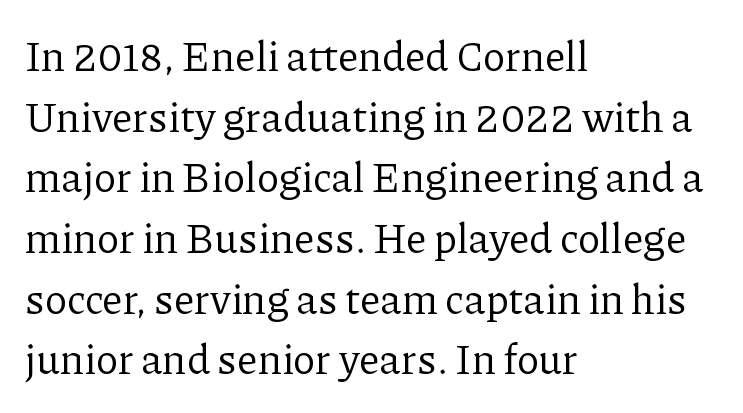
Proportional: the letters do not fall into vertical columns. Unlike italic type, these characters show no tilt at all. The rendering uses a moderate line-height, typical for paragraphs. Does the copy run flush right? No — it runs flush left. No chunkiness to these letters — they're not bold.
